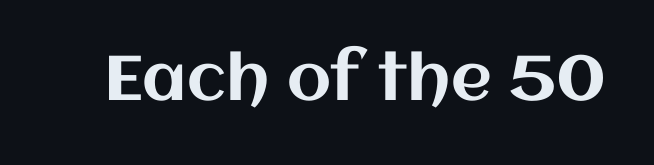
Italic? Not at all — the glyphs are vertical. Letters rest on an invisible, unmarked baseline. Is this a fixed-width face? No — the glyphs have proportional, varying widths. Honestly, the letter spacing is just normal — you wouldn't notice it.
